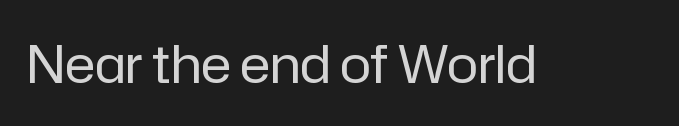
The image shows 52 px regular-weight sans-serif type, upright; set normal letter spacing, not underlined; low stroke contrast and a medium x-height.
